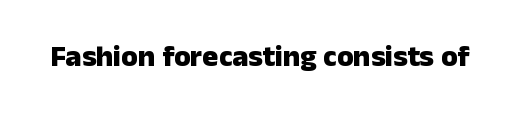
Q: Is the text bold? A: Yes.
Q: Is the text italic (slanted)? A: No, it is upright.
Q: Is the typeface a serif or a sans-serif typeface? A: Sans-serif.
Q: Is the text underlined? A: No.
Q: Is the spacing between letters normal or unusually wide? A: Normal.
Q: Width (condensed, normal, or wide)? A: Normal.
Q: Stroke contrast? A: Low.
Q: x-height? A: Medium.
Q: Monospaced? A: No.
